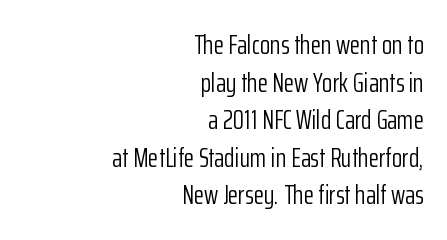
The image shows 27 px text type, upright; set right-aligned, normal line spacing (1.39x), normal letter spacing, not underlined.
